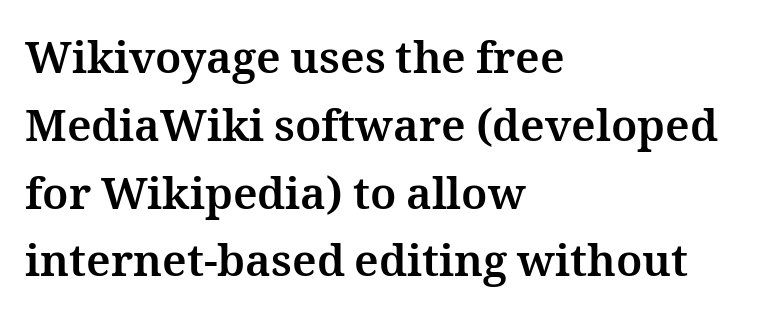
The image shows 44 px bold type, upright; set left-aligned, normal line spacing (1.54x), normal letter spacing, not underlined; medium stroke contrast and a medium x-height.
